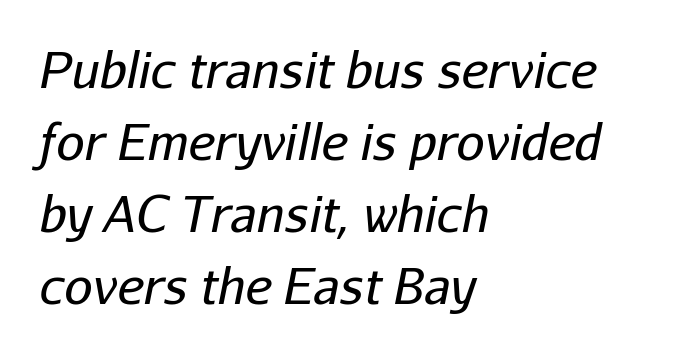
Rendered with sloped, italic letterforms. A classic flush-left, rag-right setting is used for this passage. The rendering uses natural spacing where letterforms have individual widths. No letter is thick-stroked: the sample isn't bold. You could call the tracking neutral — neither tight nor loose. Letters rest on an invisible, unmarked baseline.
